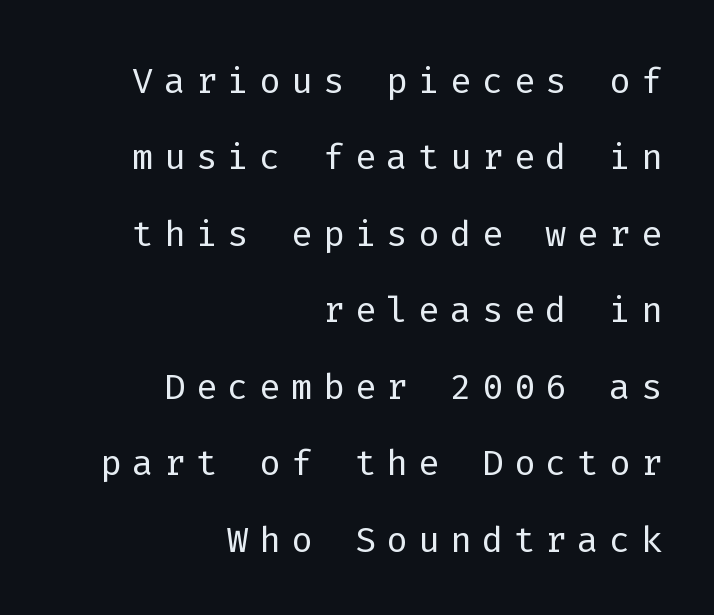
The image shows 50 px light sans-serif type, upright, monospaced; set right-aligned, normal line spacing (1.53x), unusually wide letter spacing (+0.21 em), not underlined; low stroke contrast and a medium x-height.
